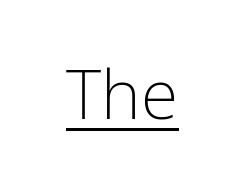
Q: Is the text bold? A: No.
Q: Is the text italic (slanted)? A: No, it is upright.
Q: Is the typeface a serif or a sans-serif typeface? A: Sans-serif.
Q: Is the text underlined? A: Yes.
Q: Is the spacing between letters normal or unusually wide? A: Normal.
Q: Width (condensed, normal, or wide)? A: Condensed.
Q: Stroke contrast? A: Low.
Q: x-height? A: Medium.
Q: Monospaced? A: No.
